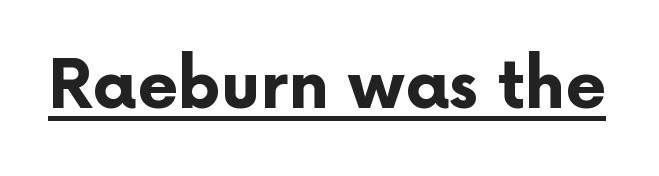
{"serif": "no", "italic": "no", "bold": "yes", "weight": "bold", "width": "normal", "stroke_contrast": "low", "x_height": "medium", "monospaced": "no", "underline": "yes", "letter_spacing": "normal", "letter_spacing_em": 0.0, "glyph_px": 66}
